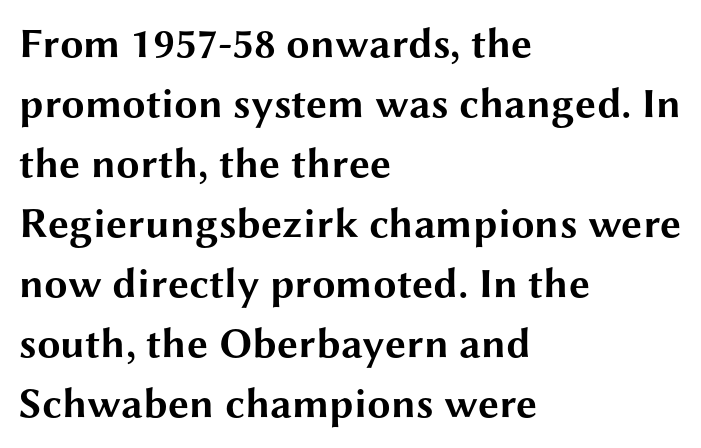
Q: Is the text bold? A: Yes.
Q: Is the text italic (slanted)? A: No, it is upright.
Q: Is the typeface a serif or a sans-serif typeface? A: Sans-serif.
Q: Is the text underlined? A: No.
Q: How is the paragraph aligned? A: Left-aligned.
Q: Is the spacing between letters normal or unusually wide? A: Normal.
Q: Is the spacing between lines tight, normal or loose? A: Normal.
Q: Width (condensed, normal, or wide)? A: Wide.
Q: Stroke contrast? A: Medium.
Q: x-height? A: Medium.
Q: Monospaced? A: No.
